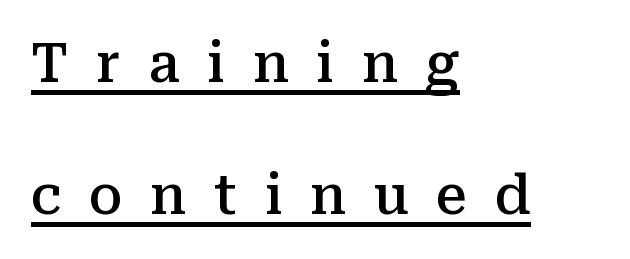
{"serif": "yes", "italic": "no", "bold": "semi", "weight": "semibold", "width": "normal", "stroke_contrast": "medium", "x_height": "medium", "monospaced": "no", "underline": "yes", "align": "left", "line_spacing": "loose", "line_spacing_ratio": 2.4, "letter_spacing": "wide", "letter_spacing_em": 0.5, "glyph_px": 55}
